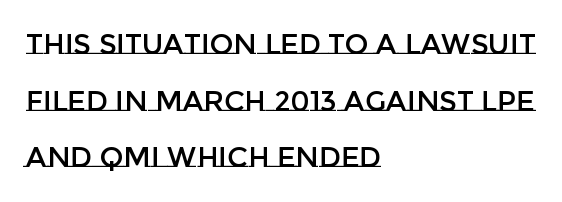
The letterforms sit shoulder to shoulder at normal distance. Just letters on the line, the space beneath them empty. Spacing verdict: proportional, widths tailored to each character. Left-aligned paragraph, ragged on the right.
